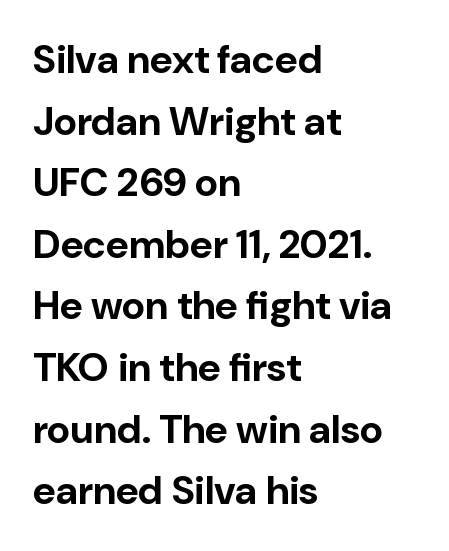
Q: Is the text bold? A: Yes.
Q: Is the text italic (slanted)? A: No, it is upright.
Q: Is the typeface a serif or a sans-serif typeface? A: Sans-serif.
Q: Is the text underlined? A: No.
Q: How is the paragraph aligned? A: Left-aligned.
Q: Is the spacing between letters normal or unusually wide? A: Normal.
Q: Is the spacing between lines tight, normal or loose? A: Normal.
Q: Width (condensed, normal, or wide)? A: Normal.
Q: Stroke contrast? A: Low.
Q: x-height? A: Medium.
Q: Monospaced? A: No.
